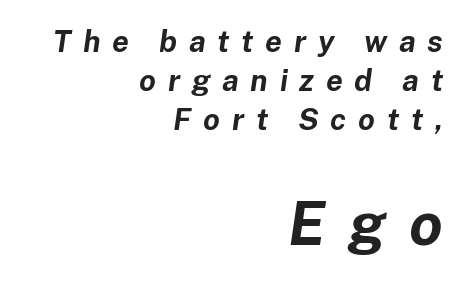
The image shows 60 px bold type, italic (leaning right); set right-aligned, normal line spacing (1.3x), unusually wide letter spacing (+0.39 em), not underlined; the second (bottom) block is 2.0x larger; low stroke contrast and a medium x-height.
